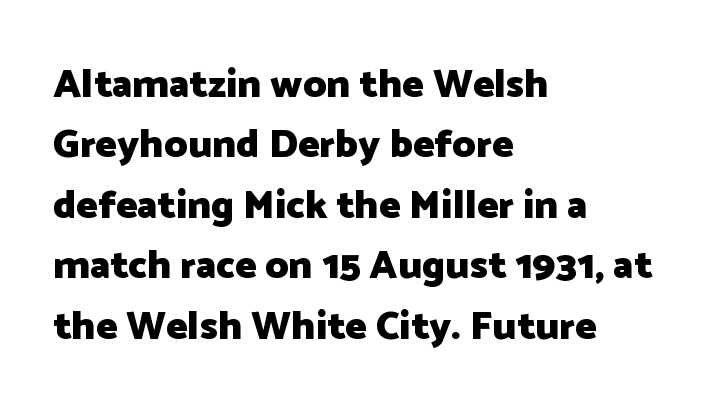
The image shows 40 px heavy sans-serif type, upright; set left-aligned, normal line spacing (1.51x), normal letter spacing, not underlined; low stroke contrast and a medium x-height.
